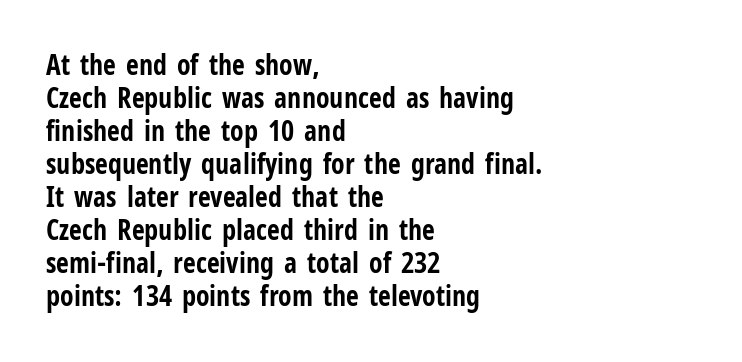
Ordinary non-slanted type is in use. Letter spacing: default. Letterform terminals end flat and unadorned throughout the passage. You'd pick this weight for a headline — it's a proper bold. Anything drawn beneath the words? Only blank space.
